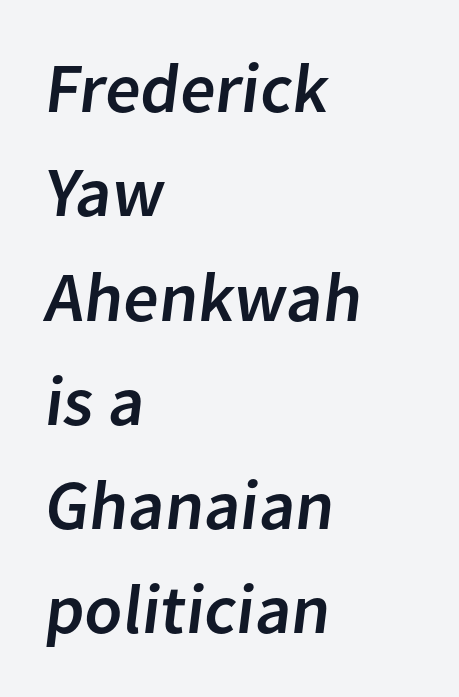
Inter-character spacing is left at the font's built-in metrics. Each line starts at the same left margin while the right side varies. Quick note: underline off. Compared with typical paragraphs, the rows here are spaced about the same. Does the type have serifs? No, each stem ends abruptly.
